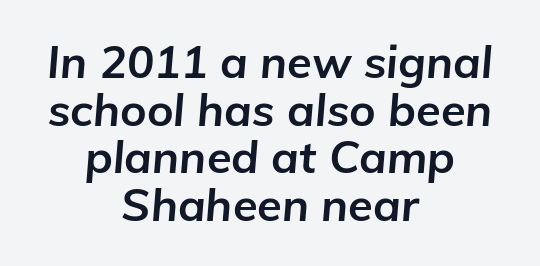
Every letter is thick-stroked: bold, no question. The specimen reads as italic at a glance. What stands out about the letter spacing? Nothing — it is the standard amount. The vertical gap from one line to the next is small. You could not count columns in this text — the font is proportionally spaced.
